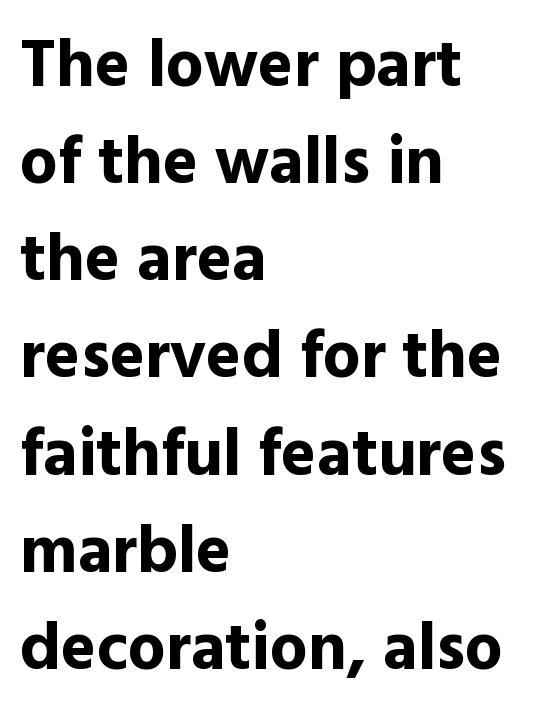
Q: Is the text bold? A: Yes.
Q: Is the text italic (slanted)? A: No, it is upright.
Q: Is the typeface a serif or a sans-serif typeface? A: Sans-serif.
Q: Is the text underlined? A: No.
Q: How is the paragraph aligned? A: Left-aligned.
Q: Is the spacing between letters normal or unusually wide? A: Normal.
Q: Is the spacing between lines tight, normal or loose? A: Normal.
Q: Width (condensed, normal, or wide)? A: Normal.
Q: x-height? A: Medium.
Q: Monospaced? A: No.
